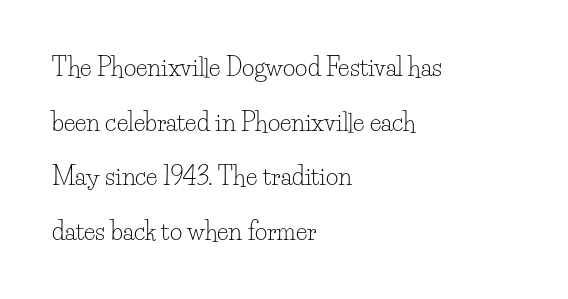
The image shows 24 px text type, upright; set left-aligned, loose line spacing (2.28x), normal letter spacing, not underlined.
